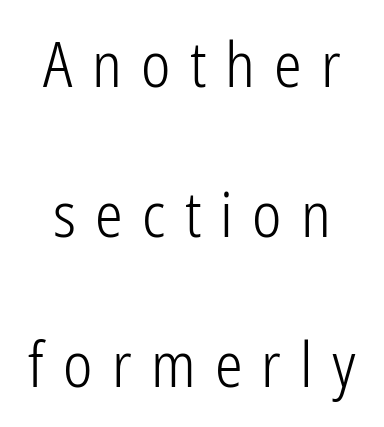
The image shows 62 px light, condensed sans-serif type, upright; set loose line spacing (2.42x), unusually wide letter spacing (+0.31 em), not underlined; low stroke contrast and a medium x-height.
